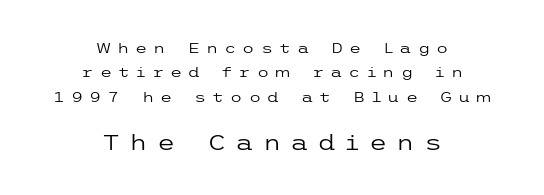
One-word summary of the alignment: center. Each word looks stretched out because of the extra space between its letters. Descenders hang freely into open space. Characters remain perfectly vertical along every line.
